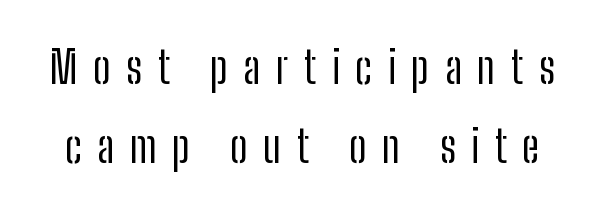
The image shows 44 px regular-weight, condensed sans-serif type, upright; set line spacing 1.79x, unusually wide letter spacing (+0.35 em), not underlined; low stroke contrast and a medium x-height.
